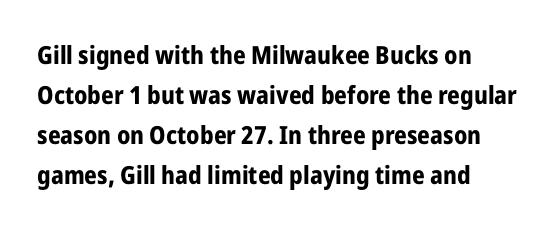
{"italic": "no", "bold": "yes", "underline": "no", "align": "left", "line_spacing": "normal", "line_spacing_ratio": 1.6, "letter_spacing": "normal", "letter_spacing_em": 0.0, "glyph_px": 25}
